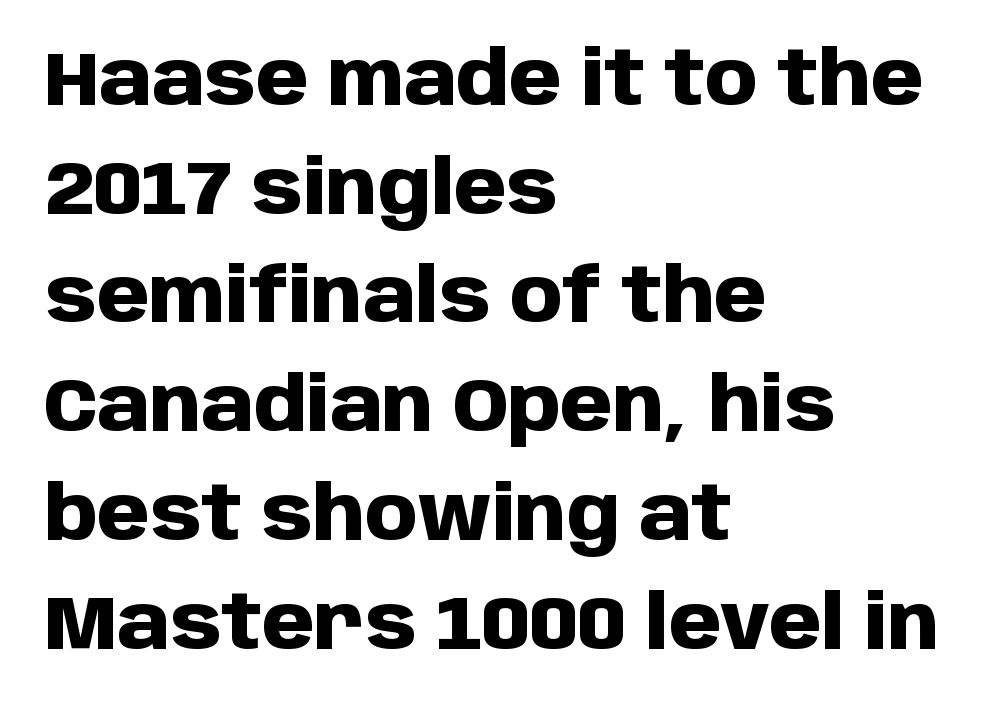
{"serif": "no", "italic": "no", "bold": "yes", "weight": "heavy", "width": "normal", "stroke_contrast": "low", "x_height": "large", "monospaced": "no", "underline": "no", "align": "left", "line_spacing": "normal", "line_spacing_ratio": 1.45, "letter_spacing": "normal", "letter_spacing_em": 0.0, "glyph_px": 75}
